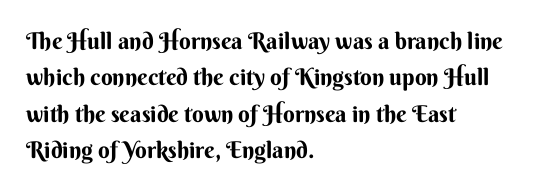
{"italic": "no", "bold": "yes", "underline": "no", "align": "left", "line_spacing": "normal", "line_spacing_ratio": 1.58, "letter_spacing": "normal", "letter_spacing_em": 0.0, "glyph_px": 23}
